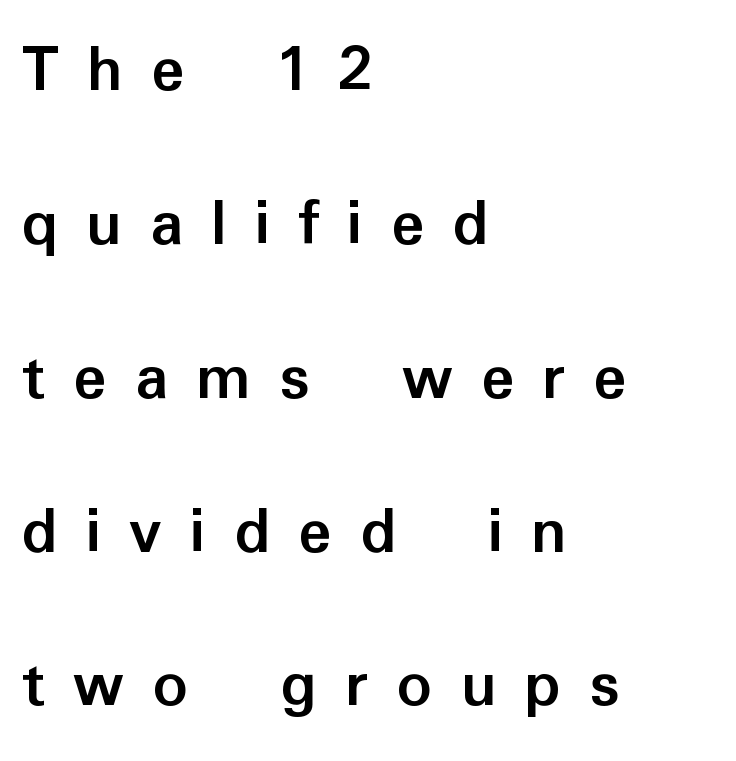
The image shows 69 px semibold sans-serif type, upright; set left-aligned, loose line spacing (2.23x), unusually wide letter spacing (+0.41 em), not underlined; low stroke contrast and a medium x-height.
